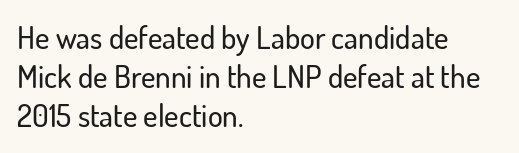
Italic: no, the glyphs are upright roman. The letterforms sit shoulder to shoulder at normal distance. Varying glyph widths throughout — classic text-font behaviour. Plain, unruled lines of type. The font family rendered here belongs to the sans-serif group. Line beginnings align vertically; line endings do not.
